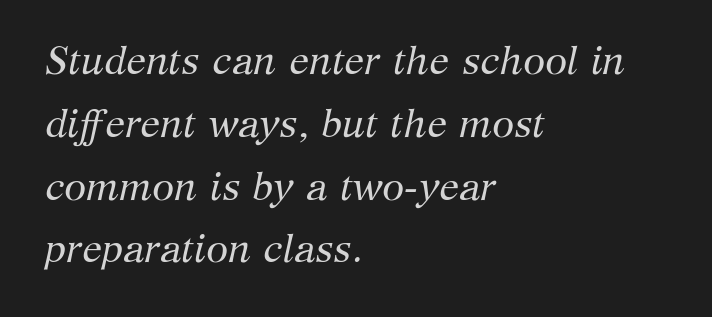
The image shows 40 px regular-weight serif type, italic (leaning right); set left-aligned, normal line spacing (1.57x), normal letter spacing, not underlined; medium stroke contrast and a medium x-height.
